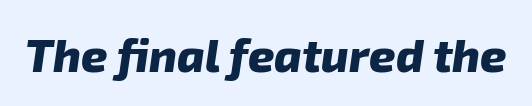
Q: Is the text bold? A: Yes.
Q: Is the typeface a serif or a sans-serif typeface? A: Sans-serif.
Q: Is the text underlined? A: No.
Q: Is the spacing between letters normal or unusually wide? A: Normal.
Q: Width (condensed, normal, or wide)? A: Normal.
Q: Stroke contrast? A: Low.
Q: x-height? A: Medium.
Q: Monospaced? A: No.
